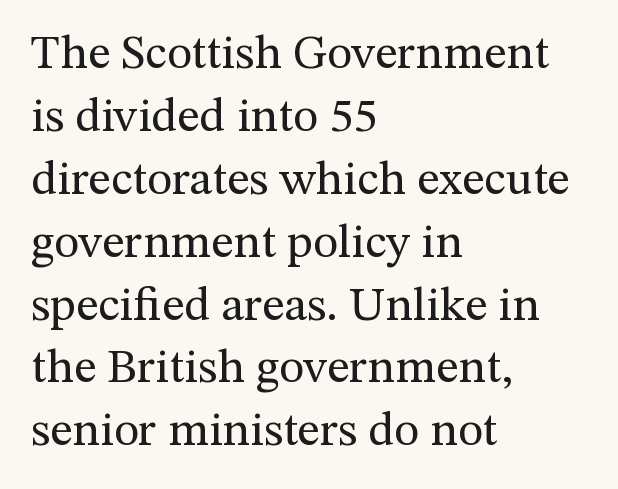
Old-style or modern, the face here clearly has serifs. Clear beneath every line of the passage. The letters sit at their default tracking, neither squeezed nor spread. In terms of leading, this rendering sits right in the middle. This sample is left-justified, so line endings fall wherever the words run out.
